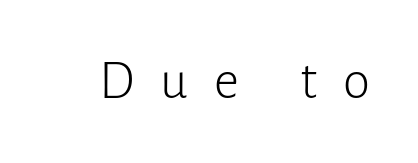
The image shows 55 px light sans-serif type, upright; set unusually wide letter spacing (+0.47 em), not underlined; low stroke contrast and a medium x-height.
